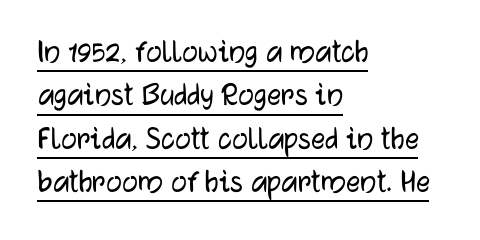
Left-aligned paragraph, ragged on the right. The tracking reads as untouched default to a designer's eye. The rendering uses natural spacing where letterforms have individual widths. These lines are composed in type without serifs. The letters stand straight up with perfectly vertical stems. Each line of the rendering has a horizontal stroke beneath the glyphs.
